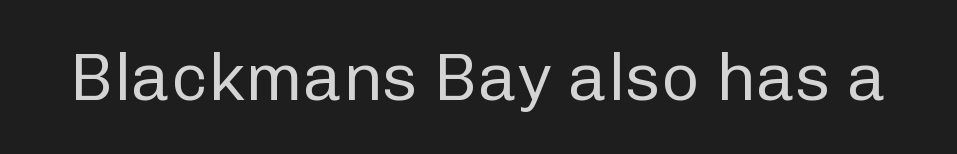
{"serif": "no", "italic": "no", "bold": "no", "weight": "regular", "width": "normal", "stroke_contrast": "low", "x_height": "medium", "monospaced": "no", "underline": "no", "letter_spacing": "normal", "letter_spacing_em": 0.0, "glyph_px": 67}
